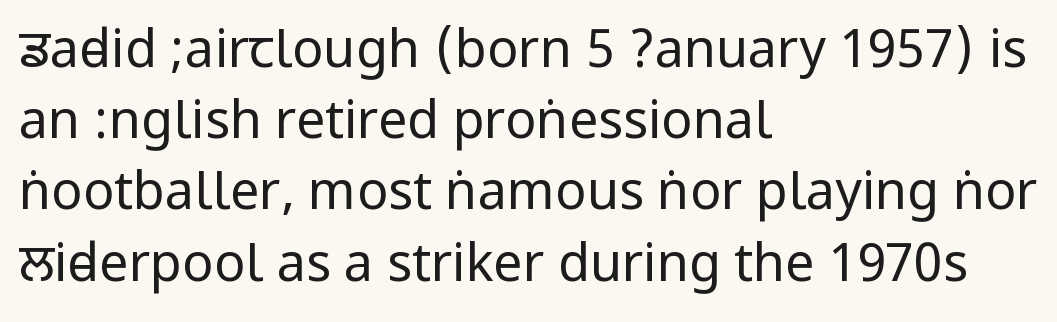
Q: Is the text bold? A: No.
Q: Is the text italic (slanted)? A: No, it is upright.
Q: Is the typeface a serif or a sans-serif typeface? A: Sans-serif.
Q: Is the text underlined? A: No.
Q: How is the paragraph aligned? A: Left-aligned.
Q: Is the spacing between letters normal or unusually wide? A: Normal.
Q: Is the spacing between lines tight, normal or loose? A: Normal.
Q: Width (condensed, normal, or wide)? A: Condensed.
Q: Stroke contrast? A: Low.
